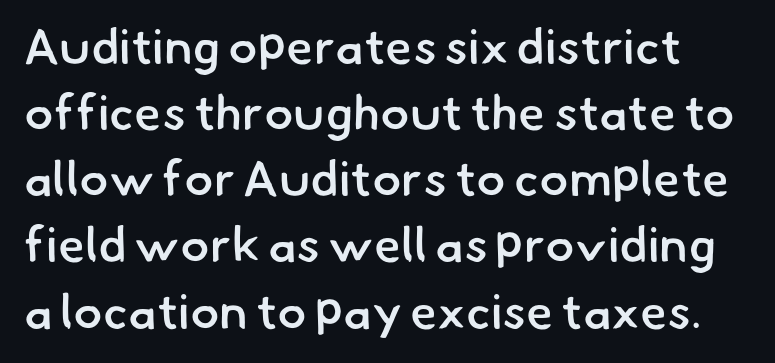
{"serif": "no", "bold": "semi", "weight": "semibold", "width": "normal", "stroke_contrast": "low", "x_height": "small", "monospaced": "no", "underline": "no", "line_spacing": "normal", "line_spacing_ratio": 1.35, "letter_spacing": "normal", "letter_spacing_em": 0.0, "glyph_px": 49}
